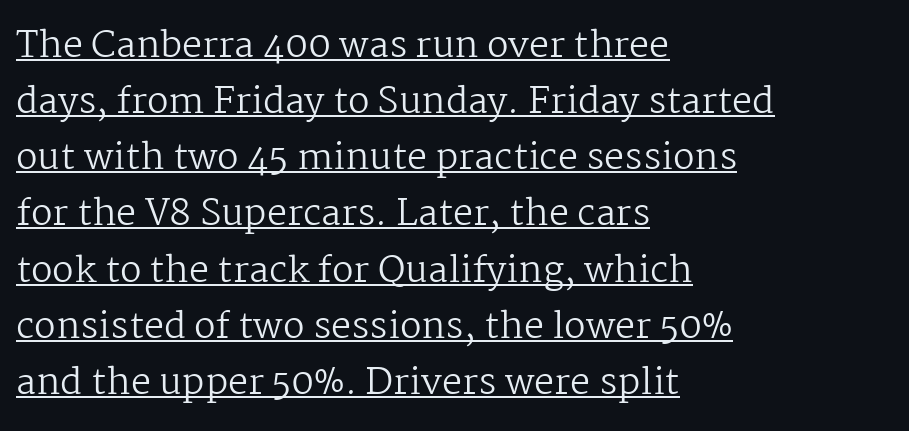
Q: Is the text bold? A: No.
Q: Is the text italic (slanted)? A: No, it is upright.
Q: Is the typeface a serif or a sans-serif typeface? A: Serif.
Q: Is the text underlined? A: Yes.
Q: How is the paragraph aligned? A: Left-aligned.
Q: Is the spacing between letters normal or unusually wide? A: Normal.
Q: Is the spacing between lines tight, normal or loose? A: Normal.
Q: Width (condensed, normal, or wide)? A: Normal.
Q: Stroke contrast? A: Medium.
Q: x-height? A: Medium.
Q: Monospaced? A: No.
